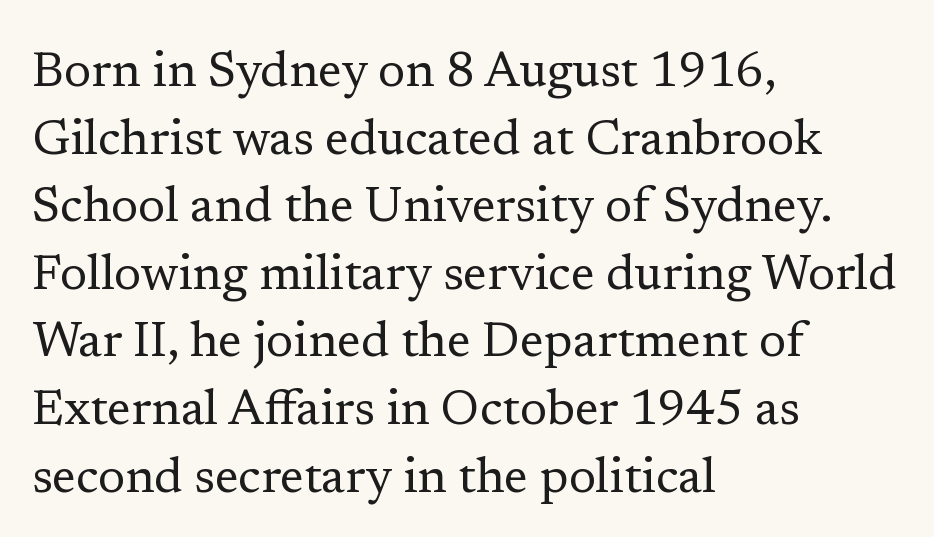
Q: Is the text bold? A: No.
Q: Is the text italic (slanted)? A: No, it is upright.
Q: Is the typeface a serif or a sans-serif typeface? A: Serif.
Q: Is the text underlined? A: No.
Q: How is the paragraph aligned? A: Left-aligned.
Q: Is the spacing between letters normal or unusually wide? A: Normal.
Q: Is the spacing between lines tight, normal or loose? A: Normal.
Q: Width (condensed, normal, or wide)? A: Normal.
Q: Stroke contrast? A: Low.
Q: x-height? A: Medium.
Q: Monospaced? A: No.
